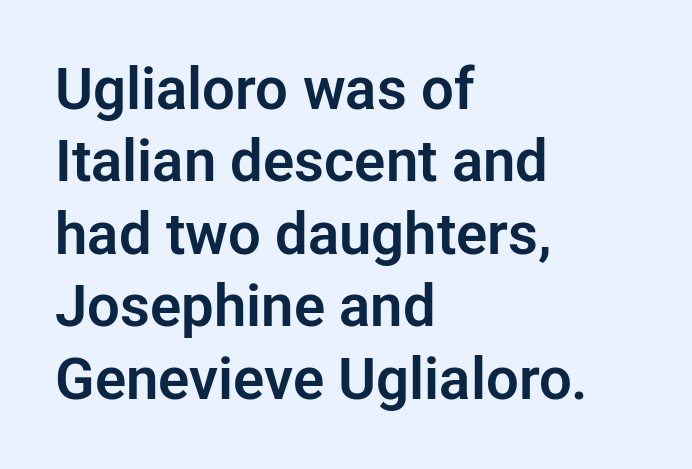
This sample uses an upright cut, with every glyph sitting square on the baseline. The designer left line spacing at the default. A typesetter would label this face a sans. This rendering leaves character spacing at its baseline value. Does the copy run flush right? No — it runs flush left.
